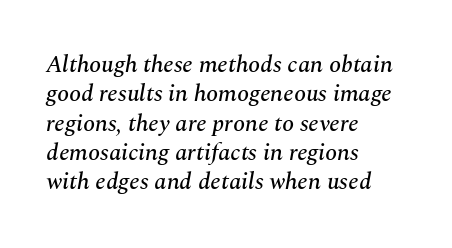
{"italic": "yes", "lean": "right", "slant_degrees": 10, "underline": "no", "align": "left", "line_spacing_ratio": 1.22, "letter_spacing": "normal", "letter_spacing_em": 0.0, "glyph_px": 24}
